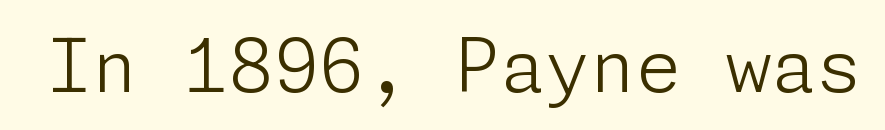
Caption: standard tracking, unaltered. These glyphs show unthickened strokes, regular width or finer. The text was rendered using a sans face with plain stroke endings. The type sits square on the baseline with zero lean. The space directly below the letters is spotless.
